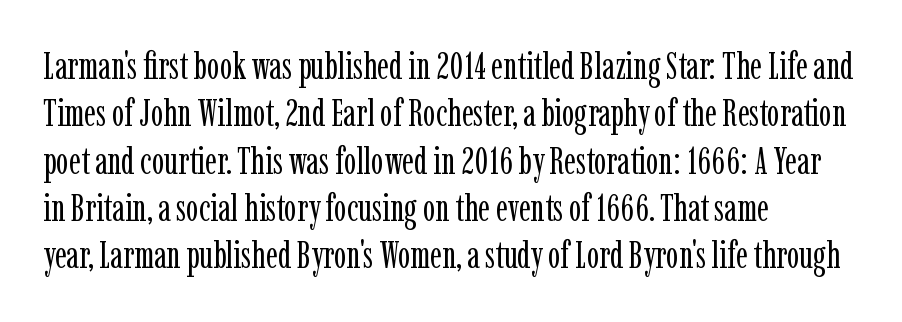
Q: Is the text bold? A: No.
Q: Is the text italic (slanted)? A: No, it is upright.
Q: Is the typeface a serif or a sans-serif typeface? A: Serif.
Q: Is the text underlined? A: No.
Q: How is the paragraph aligned? A: Left-aligned.
Q: Is the spacing between letters normal or unusually wide? A: Normal.
Q: Is the spacing between lines tight, normal or loose? A: Normal.
Q: Width (condensed, normal, or wide)? A: Condensed.
Q: Stroke contrast? A: Low.
Q: x-height? A: Medium.
Q: Monospaced? A: No.
